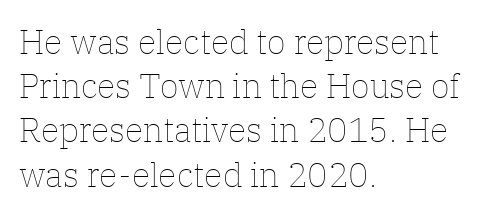
Q: Is the text bold? A: No.
Q: Is the text italic (slanted)? A: No, it is upright.
Q: Is the text underlined? A: No.
Q: How is the paragraph aligned? A: Left-aligned.
Q: Is the spacing between letters normal or unusually wide? A: Normal.
Q: Is the spacing between lines tight, normal or loose? A: Normal.
Q: Width (condensed, normal, or wide)? A: Normal.
Q: Stroke contrast? A: Low.
Q: x-height? A: Medium.
Q: Monospaced? A: No.
